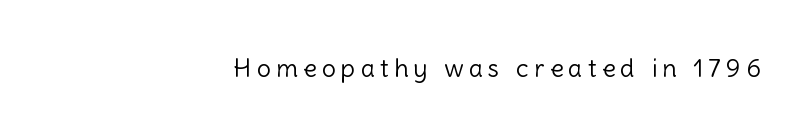
The image shows 25 px text type, upright; set right-aligned, unusually wide letter spacing (+0.21 em), not underlined.
